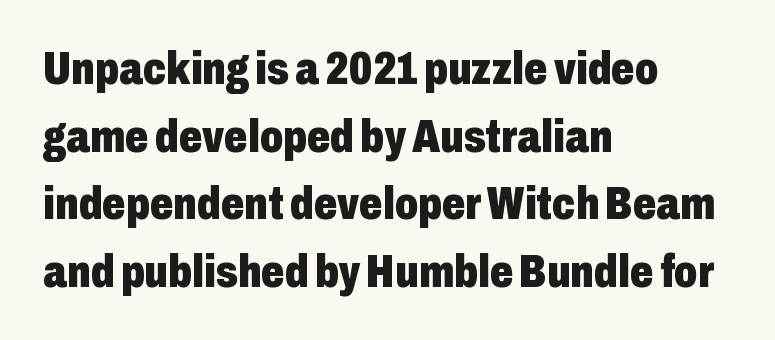
Q: Is the text bold? A: Yes.
Q: Is the text italic (slanted)? A: No, it is upright.
Q: Is the typeface a serif or a sans-serif typeface? A: Sans-serif.
Q: Is the text underlined? A: No.
Q: How is the paragraph aligned? A: Left-aligned.
Q: Is the spacing between letters normal or unusually wide? A: Normal.
Q: Is the spacing between lines tight, normal or loose? A: Normal.
Q: Width (condensed, normal, or wide)? A: Condensed.
Q: Stroke contrast? A: Low.
Q: x-height? A: Medium.
Q: Monospaced? A: No.
